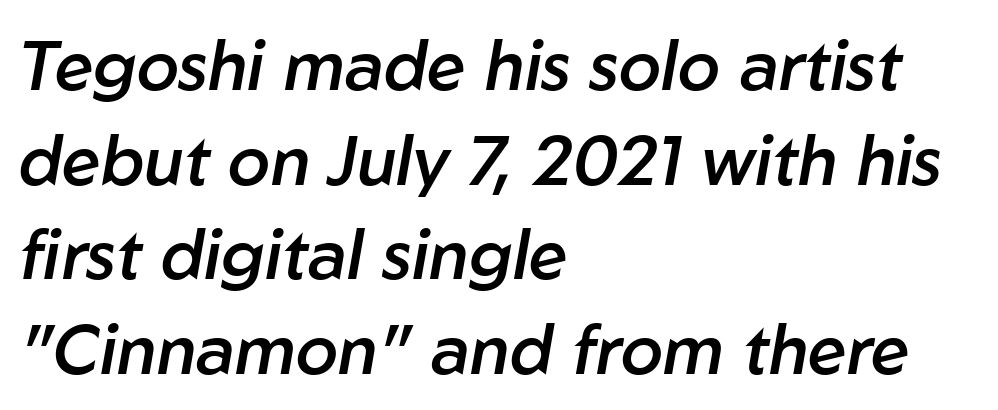
Q: Is the text bold? A: Semi-bold.
Q: Is the text italic (slanted)? A: Yes, it leans right by about 10 degrees.
Q: Is the text underlined? A: No.
Q: How is the paragraph aligned? A: Left-aligned.
Q: Is the spacing between letters normal or unusually wide? A: Normal.
Q: Is the spacing between lines tight, normal or loose? A: Normal.
Q: Width (condensed, normal, or wide)? A: Normal.
Q: Stroke contrast? A: Low.
Q: x-height? A: Medium.
Q: Monospaced? A: No.
